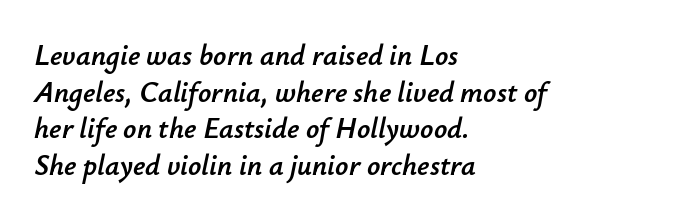
Q: Is the text italic (slanted)? A: Yes, it leans right by about 12 degrees.
Q: Is the text underlined? A: No.
Q: How is the paragraph aligned? A: Left-aligned.
Q: Is the spacing between letters normal or unusually wide? A: Normal.
Q: Is the spacing between lines tight, normal or loose? A: Normal.
Q: Width (condensed, normal, or wide)? A: Normal.
Q: Stroke contrast? A: Low.
Q: x-height? A: Small.
Q: Monospaced? A: No.
